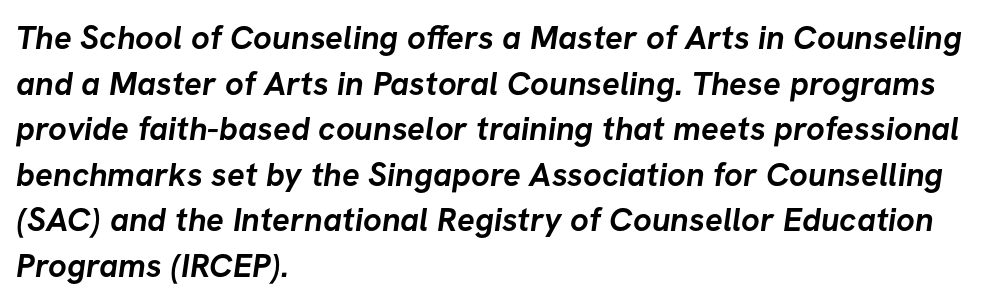
Descenders are the only things crossing below the line. The rendering shows plain stroke endings on the letterforms — a sans-serif design. Line beginnings align vertically; line endings do not. Observe the ordinary spacing: letters are neighbours, not strangers. The rendering uses natural spacing where letterforms have individual widths. Weight check: bold — yes, fully.
